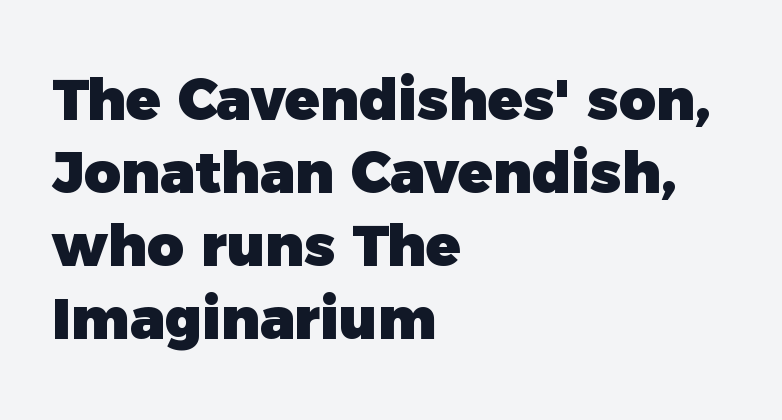
{"serif": "no", "bold": "yes", "weight": "heavy", "width": "normal", "x_height": "medium", "monospaced": "no", "underline": "no", "align": "left", "line_spacing": "normal", "line_spacing_ratio": 1.28, "letter_spacing": "normal", "letter_spacing_em": 0.0, "glyph_px": 57}
